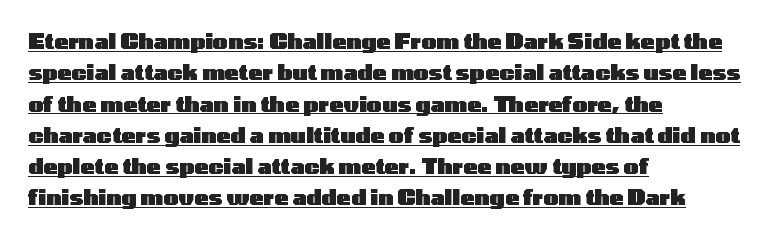
Casual observation: everything's shoved over to the left. Style check: upright. Whoever set this chose a conventional vertical rhythm. Typographic density is high because the face is bold.
